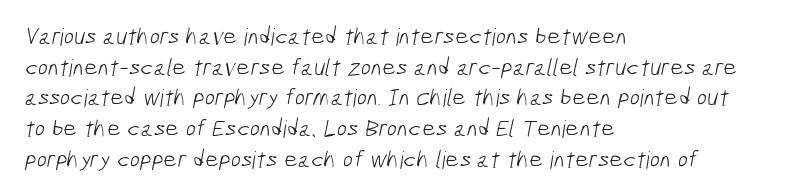
Q: Is the text bold? A: No.
Q: Is the text underlined? A: No.
Q: How is the paragraph aligned? A: Left-aligned.
Q: Is the spacing between letters normal or unusually wide? A: Normal.
Q: Is the spacing between lines tight, normal or loose? A: Normal.
